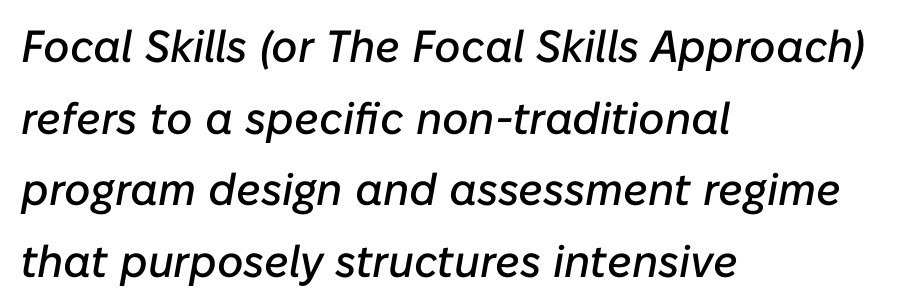
{"italic": "yes", "lean": "right", "slant_degrees": 10, "width": "normal", "stroke_contrast": "low", "x_height": "medium", "monospaced": "no", "underline": "no", "align": "left", "line_spacing": "normal", "line_spacing_ratio": 1.59, "letter_spacing": "normal", "letter_spacing_em": 0.0, "glyph_px": 45}
